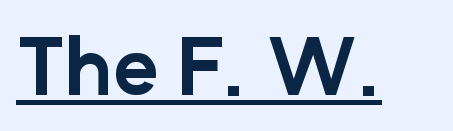
{"serif": "no", "italic": "no", "bold": "yes", "weight": "bold", "width": "normal", "stroke_contrast": "low", "x_height": "medium", "monospaced": "no", "underline": "yes", "letter_spacing": "normal", "letter_spacing_em": 0.0, "glyph_px": 78}
